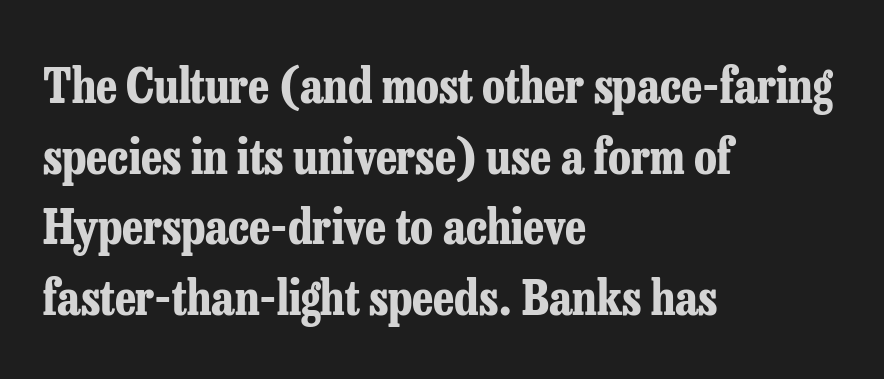
The image shows 48 px bold, condensed serif type, upright; set left-aligned, normal line spacing (1.47x), normal letter spacing, not underlined; low stroke contrast and a medium x-height.
